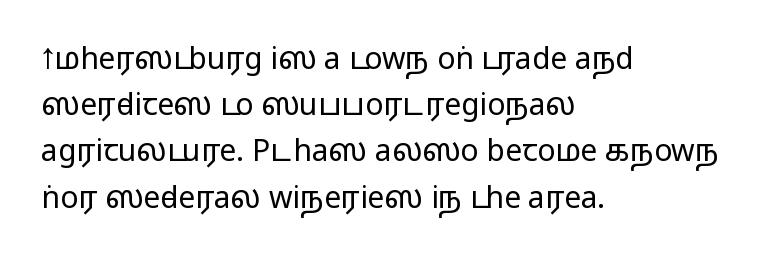
The characters display no serif detailing; their extremities are plain. If you drew a ruler down the left edge, every line would touch it. The passage shown is typed in a proportional face where columns would drift. Students, observe: this is what conventionally led text looks like.
